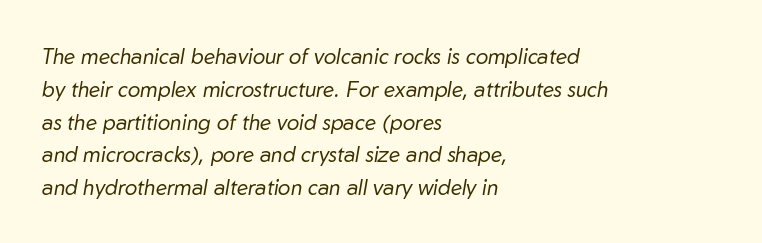
The image shows 21 px text type, italic (leaning right); set left-aligned, normal line spacing (1.56x), normal letter spacing, not underlined.
